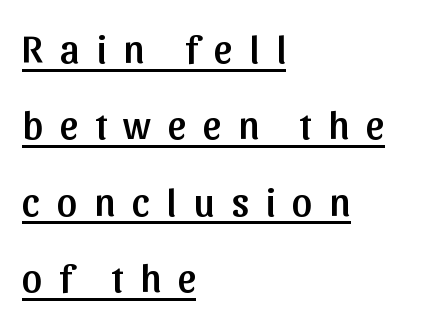
Q: Is the text italic (slanted)? A: No, it is upright.
Q: Is the typeface a serif or a sans-serif typeface? A: Sans-serif.
Q: Is the text underlined? A: Yes.
Q: How is the paragraph aligned? A: Left-aligned.
Q: Is the spacing between letters normal or unusually wide? A: Unusually wide.
Q: Is the spacing between lines tight, normal or loose? A: Loose.
Q: Width (condensed, normal, or wide)? A: Normal.
Q: Stroke contrast? A: Low.
Q: x-height? A: Medium.
Q: Monospaced? A: No.
